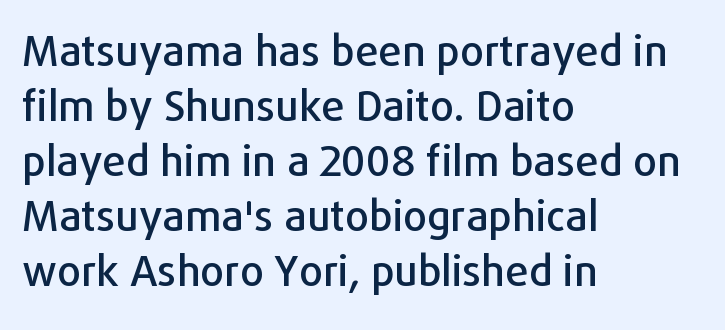
{"serif": "no", "italic": "no", "width": "normal", "stroke_contrast": "low", "x_height": "medium", "monospaced": "no", "underline": "no", "align": "left", "line_spacing": "normal", "line_spacing_ratio": 1.31, "letter_spacing": "normal", "letter_spacing_em": 0.0, "glyph_px": 42}
